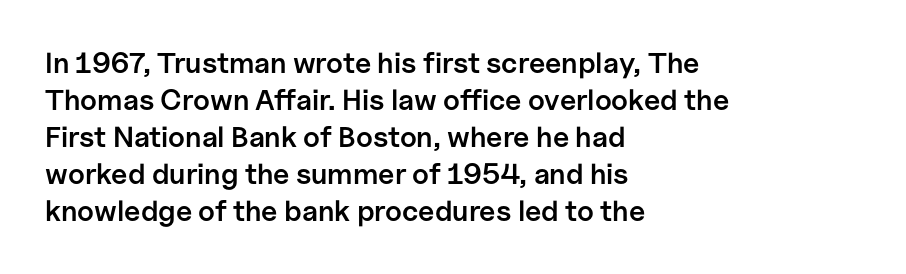
{"serif": "no", "italic": "no", "bold": "semi", "weight": "semibold", "width": "normal", "stroke_contrast": "low", "x_height": "medium", "monospaced": "no", "underline": "no", "align": "left", "line_spacing": "normal", "line_spacing_ratio": 1.28, "letter_spacing": "normal", "letter_spacing_em": 0.0, "glyph_px": 29}
